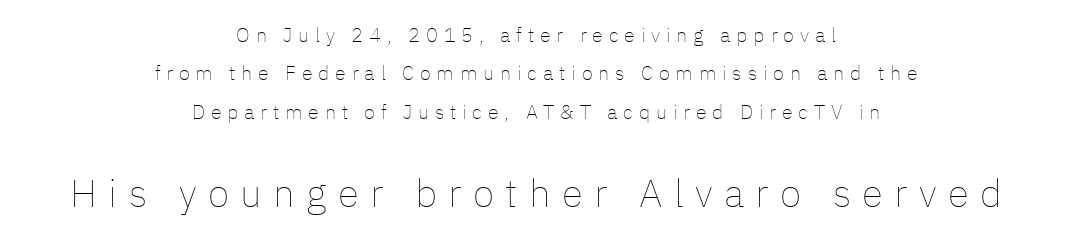
{"italic": "no", "bold": "no", "weight": "thin", "width": "normal", "stroke_contrast": "low", "x_height": "medium", "monospaced": "no", "underline": "no", "align": "center", "line_spacing": "loose", "line_spacing_ratio": 1.92, "letter_spacing": "wide", "letter_spacing_em": 0.29, "larger_block": "second", "size_ratio": 1.95, "glyph_px": 39}
